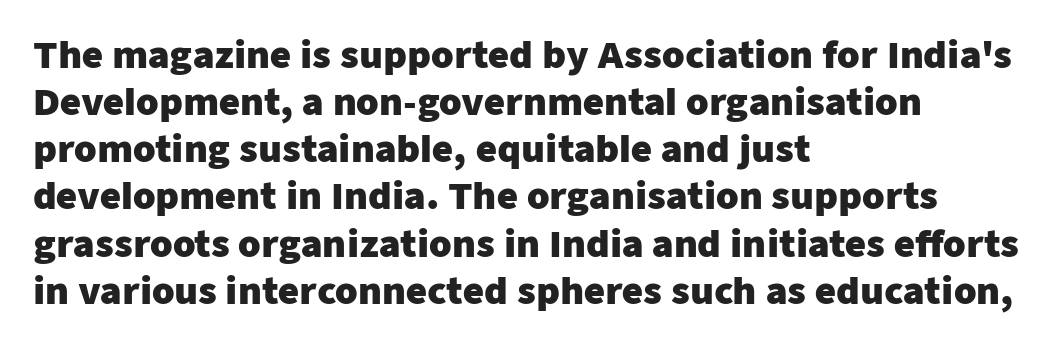
The image shows 36 px heavy sans-serif type, upright; set left-aligned, normal line spacing (1.31x), normal letter spacing, not underlined; low stroke contrast and a medium x-height.
